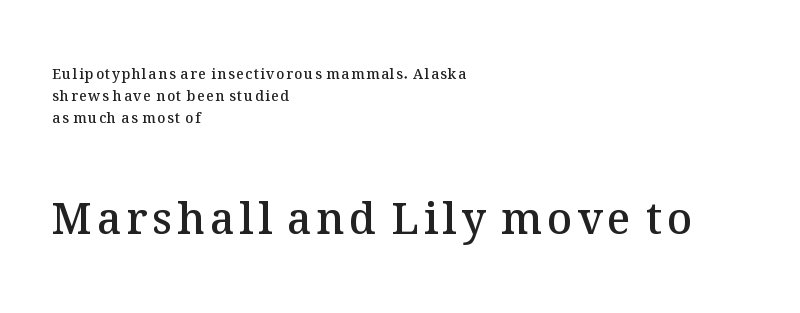
The image shows 43 px semibold type, upright; set left-aligned, normal line spacing (1.57x), not underlined; the second (bottom) block is 3.07x larger; medium stroke contrast and a medium x-height.
